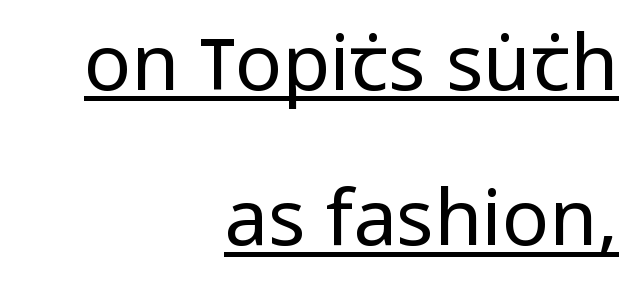
The image shows 78 px regular-weight, condensed sans-serif type, upright; set right-aligned, loose line spacing (1.99x), normal letter spacing, underlined; low stroke contrast and a large x-height.
